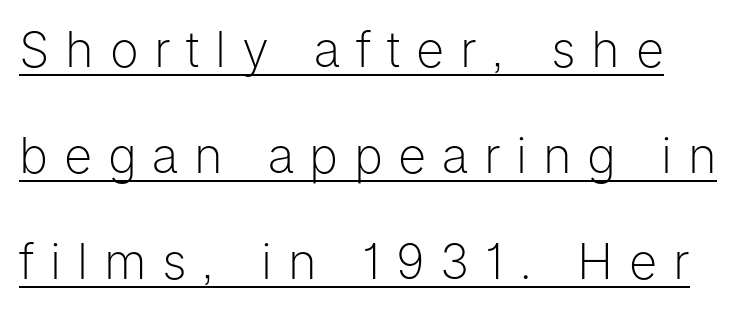
The passage shown is typed in a proportional face where columns would drift. In terms of letterspacing, this is a distinctly airy, spread setting. The block of text is sparse from top to bottom, with ample space between rows. Unbolded letterforms with no extra heft.
